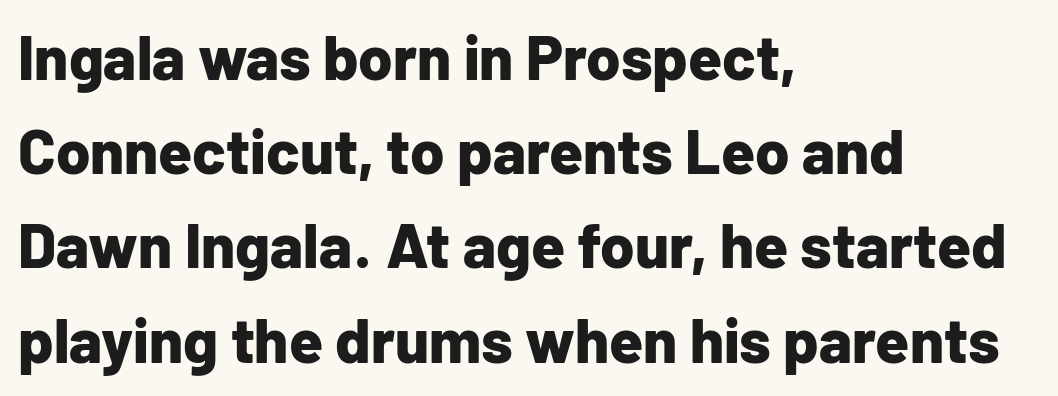
Q: Is the text bold? A: Yes.
Q: Is the text italic (slanted)? A: No, it is upright.
Q: Is the typeface a serif or a sans-serif typeface? A: Sans-serif.
Q: Is the text underlined? A: No.
Q: How is the paragraph aligned? A: Left-aligned.
Q: Is the spacing between letters normal or unusually wide? A: Normal.
Q: Is the spacing between lines tight, normal or loose? A: Normal.
Q: Width (condensed, normal, or wide)? A: Normal.
Q: Stroke contrast? A: Low.
Q: x-height? A: Medium.
Q: Monospaced? A: No.
